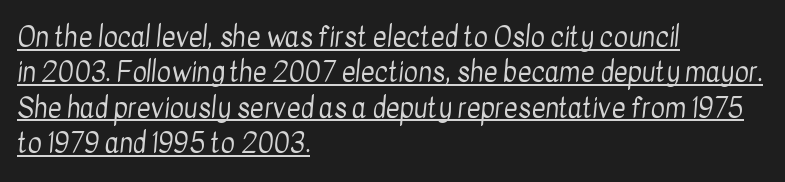
Q: Is the text bold? A: No.
Q: Is the text underlined? A: Yes.
Q: How is the paragraph aligned? A: Left-aligned.
Q: Is the spacing between letters normal or unusually wide? A: Normal.
Q: Is the spacing between lines tight, normal or loose? A: Normal.
